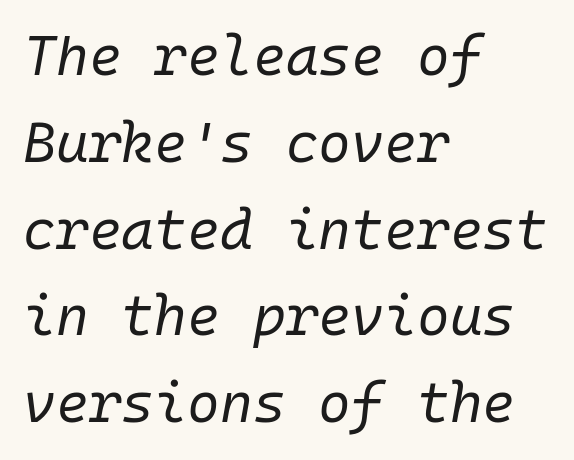
The image shows 56 px regular-weight type, italic (leaning right), monospaced; set left-aligned, normal line spacing (1.55x), normal letter spacing, not underlined; low stroke contrast and a medium x-height.
